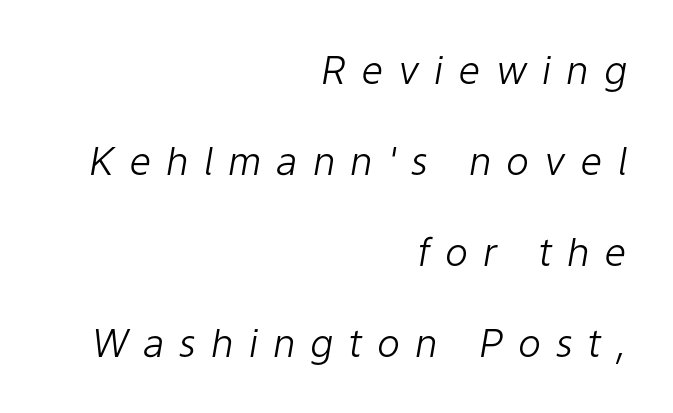
The passage shown is typed in a proportional face where columns would drift. One-word summary of the alignment: right. Would a proofreader flag this as italicized? Yes. The font sits on the lighter half of the weight spectrum, regular included.
